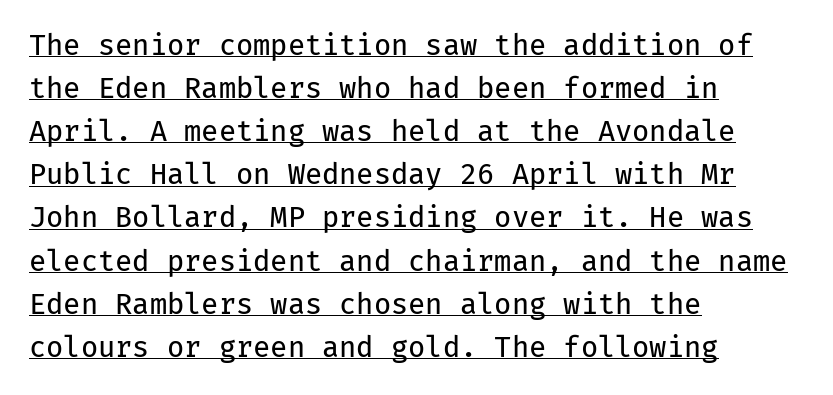
Q: Is the text bold? A: No.
Q: Is the text italic (slanted)? A: No, it is upright.
Q: Is the typeface a serif or a sans-serif typeface? A: Sans-serif.
Q: Is the text underlined? A: Yes.
Q: How is the paragraph aligned? A: Left-aligned.
Q: Is the spacing between letters normal or unusually wide? A: Normal.
Q: Is the spacing between lines tight, normal or loose? A: Normal.
Q: Width (condensed, normal, or wide)? A: Normal.
Q: Stroke contrast? A: Low.
Q: x-height? A: Medium.
Q: Monospaced? A: Yes.
